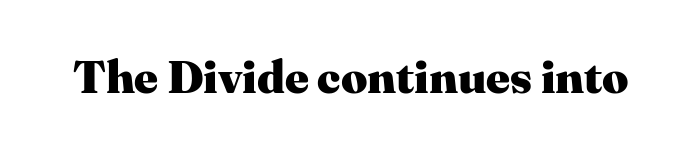
Weight check: bold — yes, fully. The passage shown is typeset with a serif family. Does extra space separate the letters? No, they use regular spacing. The passage shown is typed in a proportional face where columns would drift.
